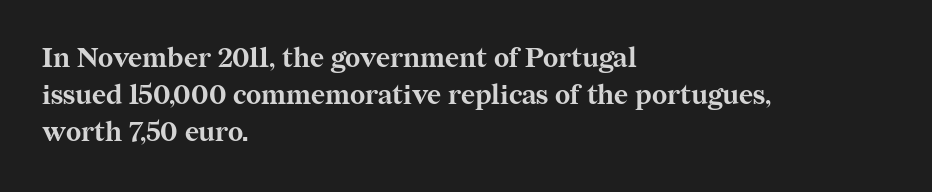
Every character sits straight up, as roman type does. Words appear dense and cohesive because spacing is normal. On the weight axis this lands at bold, roughly 700. In terms of leading, this rendering sits right in the middle.
